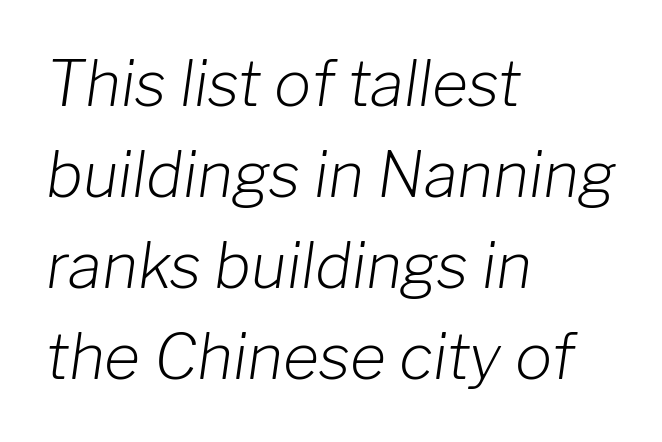
Q: Is the text bold? A: No.
Q: Is the text italic (slanted)? A: Yes, it leans right by about 8 degrees.
Q: Is the text underlined? A: No.
Q: How is the paragraph aligned? A: Left-aligned.
Q: Is the spacing between letters normal or unusually wide? A: Normal.
Q: Is the spacing between lines tight, normal or loose? A: Normal.
Q: Width (condensed, normal, or wide)? A: Normal.
Q: Stroke contrast? A: Low.
Q: x-height? A: Medium.
Q: Monospaced? A: No.
